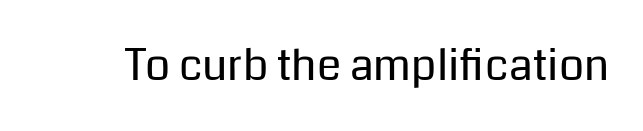
A roman cut, with each character standing at attention. Spacing between characters is what you'd get straight out of the box. A typesetter would call this proportional, since set widths differ per character. Check where the strokes stop: nothing finishes them off — pure sans.
